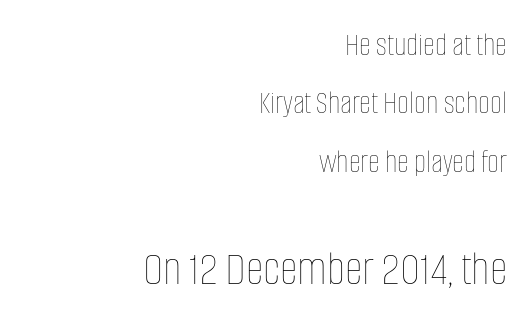
{"italic": "no", "bold": "no", "weight": "thin", "width": "condensed", "stroke_contrast": "low", "x_height": "large", "monospaced": "no", "underline": "no", "align": "right", "line_spacing_ratio": 1.77, "letter_spacing": "normal", "letter_spacing_em": 0.0, "larger_block": "second", "size_ratio": 1.48, "glyph_px": 49}
